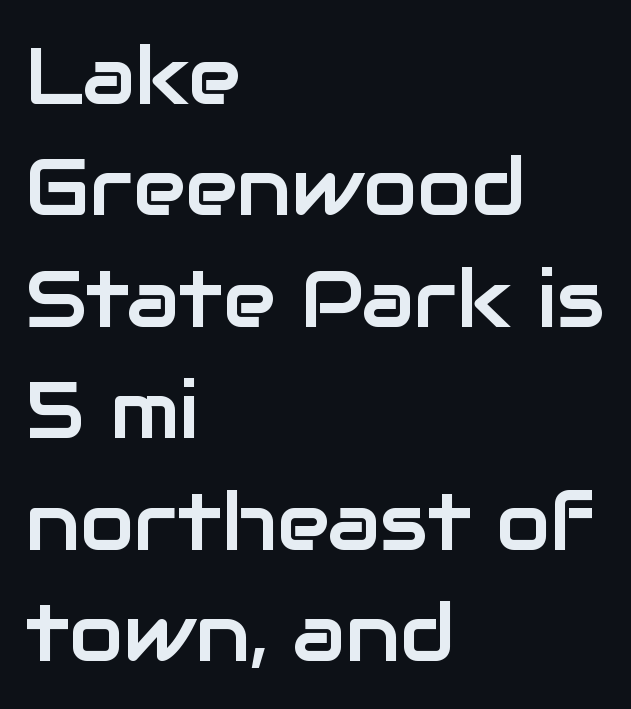
{"serif": "no", "italic": "no", "width": "normal", "stroke_contrast": "low", "x_height": "medium", "monospaced": "no", "underline": "no", "align": "left", "line_spacing": "normal", "line_spacing_ratio": 1.41, "letter_spacing": "normal", "letter_spacing_em": 0.0, "glyph_px": 79}
